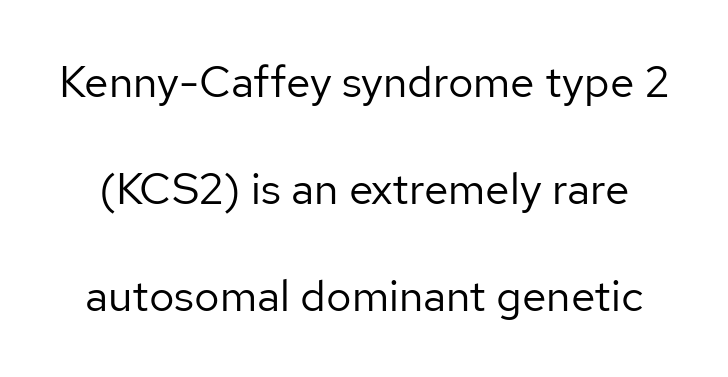
{"serif": "no", "italic": "no", "bold": "no", "weight": "regular", "width": "normal", "stroke_contrast": "low", "x_height": "medium", "monospaced": "no", "underline": "no", "line_spacing": "loose", "line_spacing_ratio": 2.43, "letter_spacing": "normal", "letter_spacing_em": 0.0, "glyph_px": 44}
